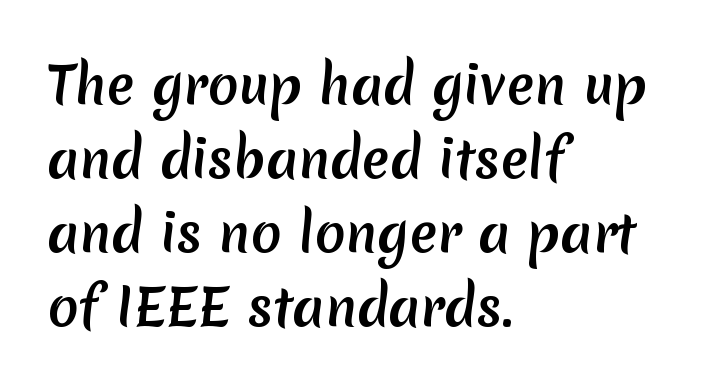
Q: Is the typeface a serif or a sans-serif typeface? A: Sans-serif.
Q: Is the text underlined? A: No.
Q: How is the paragraph aligned? A: Left-aligned.
Q: Is the spacing between letters normal or unusually wide? A: Normal.
Q: Is the spacing between lines tight, normal or loose? A: Normal.
Q: Width (condensed, normal, or wide)? A: Normal.
Q: Stroke contrast? A: Medium.
Q: x-height? A: Medium.
Q: Monospaced? A: No.
